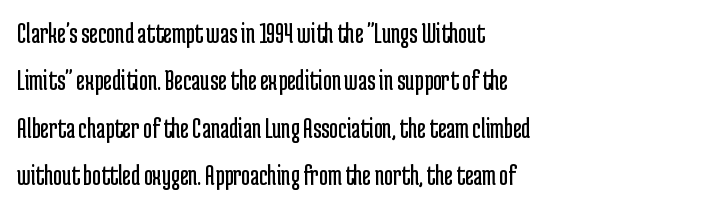
{"serif": "no", "italic": "no", "bold": "no", "weight": "regular", "width": "condensed", "stroke_contrast": "low", "x_height": "medium", "monospaced": "no", "underline": "no", "align": "left", "line_spacing": "normal", "line_spacing_ratio": 1.58, "letter_spacing": "normal", "letter_spacing_em": 0.0, "glyph_px": 30}
